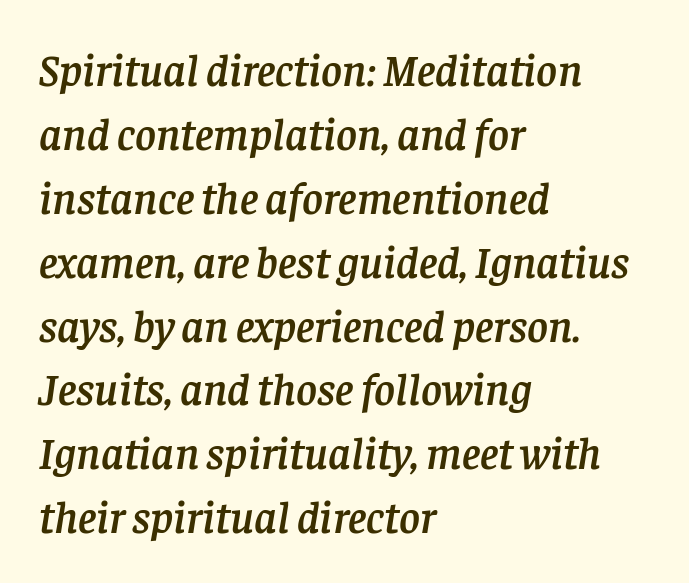
Q: Is the text italic (slanted)? A: Yes, it leans right by about 8 degrees.
Q: Is the typeface a serif or a sans-serif typeface? A: Serif.
Q: Is the text underlined? A: No.
Q: How is the paragraph aligned? A: Left-aligned.
Q: Is the spacing between letters normal or unusually wide? A: Normal.
Q: Is the spacing between lines tight, normal or loose? A: Normal.
Q: Width (condensed, normal, or wide)? A: Normal.
Q: Stroke contrast? A: Low.
Q: x-height? A: Large.
Q: Monospaced? A: No.
